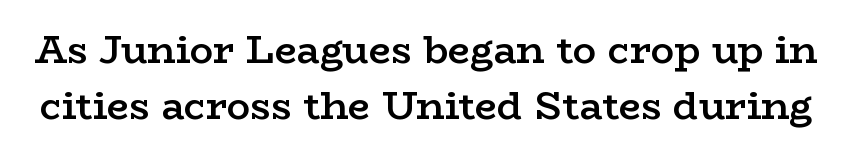
{"serif": "yes", "italic": "no", "bold": "semi", "weight": "semibold", "width": "wide", "stroke_contrast": "low", "x_height": "medium", "monospaced": "no", "underline": "no", "line_spacing": "normal", "line_spacing_ratio": 1.44, "letter_spacing": "normal", "letter_spacing_em": 0.0, "glyph_px": 39}
